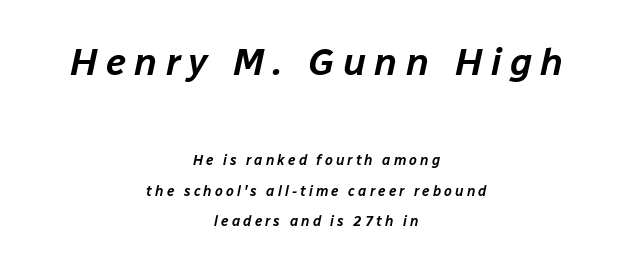
Q: Is the text italic (slanted)? A: Yes, it leans right by about 12 degrees.
Q: Is the text underlined? A: No.
Q: How is the paragraph aligned? A: Centered.
Q: Is the spacing between letters normal or unusually wide? A: Unusually wide.
Q: Is the spacing between lines tight, normal or loose? A: Loose.
Q: Which block of text is set in a larger size, the first (top) or the second (bottom)? A: The first (top) one.
Q: Width (condensed, normal, or wide)? A: Normal.
Q: Stroke contrast? A: Low.
Q: x-height? A: Medium.
Q: Monospaced? A: No.
